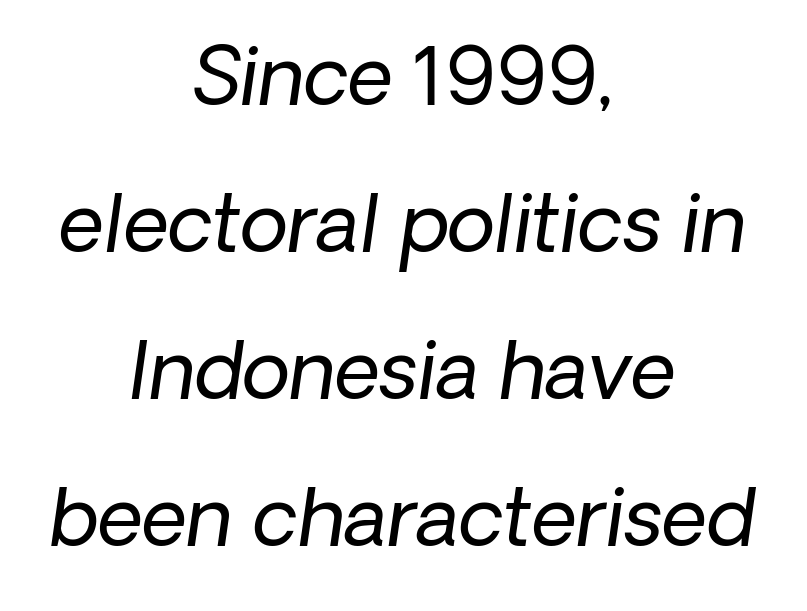
{"italic": "yes", "lean": "right", "slant_degrees": 8, "bold": "no", "weight": "regular", "width": "normal", "stroke_contrast": "low", "x_height": "medium", "monospaced": "no", "underline": "no", "align": "center", "line_spacing_ratio": 1.86, "letter_spacing": "normal", "letter_spacing_em": 0.0, "glyph_px": 79}
